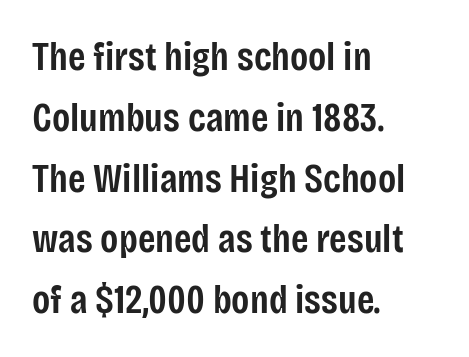
The image shows 40 px semibold, condensed sans-serif type, upright; set left-aligned, normal line spacing (1.52x), normal letter spacing, not underlined; low stroke contrast and a large x-height.
